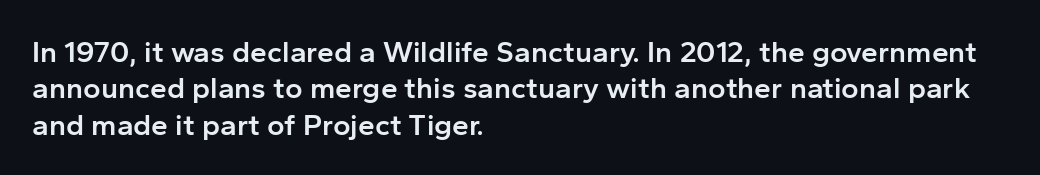
{"serif": "no", "italic": "no", "bold": "semi", "weight": "semibold", "width": "normal", "stroke_contrast": "low", "x_height": "medium", "monospaced": "no", "underline": "no", "align": "left", "line_spacing_ratio": 1.21, "letter_spacing": "normal", "letter_spacing_em": 0.0, "glyph_px": 30}
